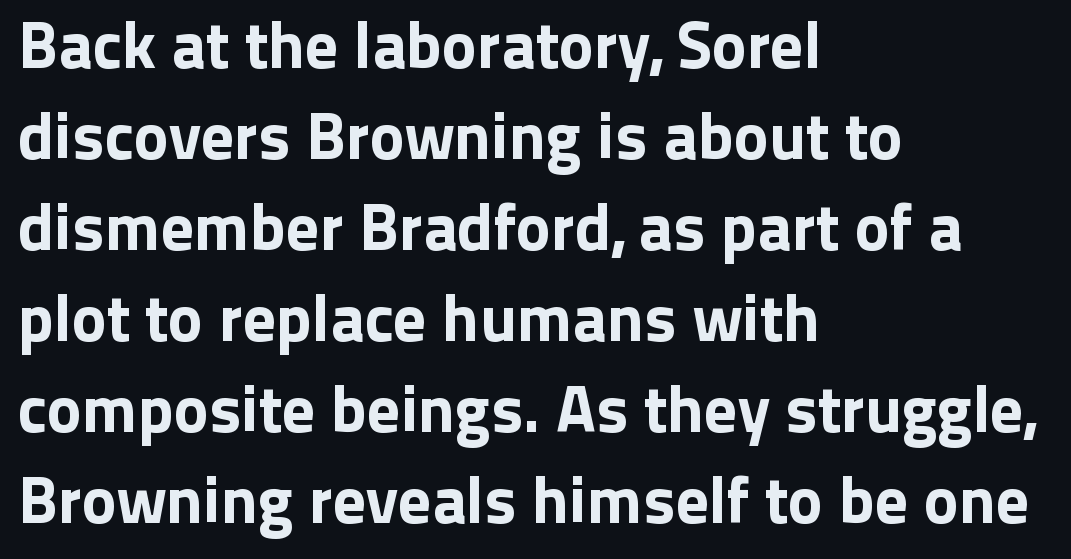
A clean baseline with only descenders dipping below it. Each letter's strokes conclude bluntly, with no projecting serifs. Is this a fixed-width face? No — the glyphs have proportional, varying widths. Tracking value appears to be zero — textbook default spacing. Horizontal bands of white between lines are of average thickness. Where is the straight margin? On the left.
